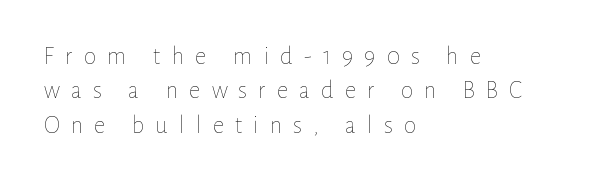
The image shows 25 px text type, upright; set left-aligned, normal line spacing (1.38x), unusually wide letter spacing (+0.44 em), not underlined.
